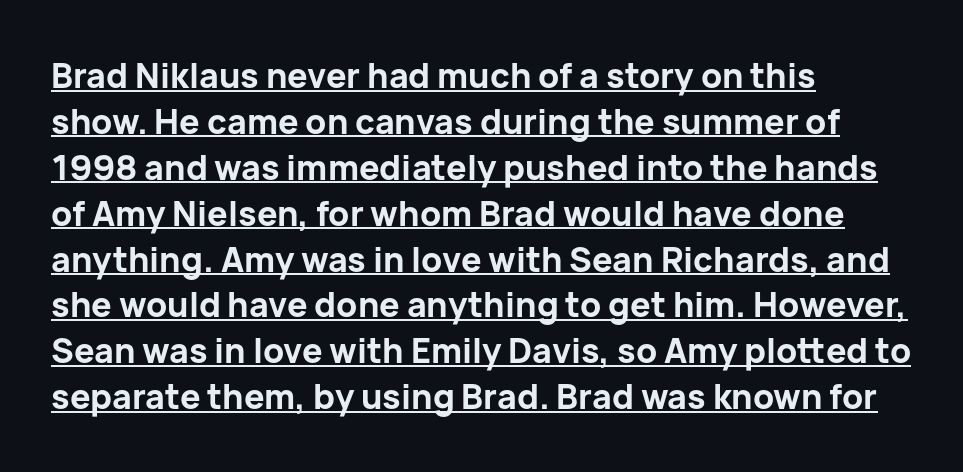
The image shows 34 px bold sans-serif type, upright; set left-aligned, normal line spacing (1.35x), normal letter spacing, underlined; low stroke contrast and a medium x-height.
